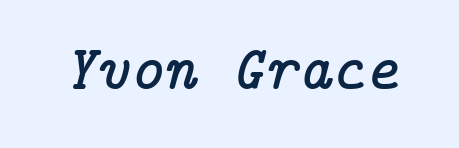
These lines were composed using italics. The text was rendered using a seriffed face with decorative stroke endings. Tracking value appears to be zero — textbook default spacing. A bare baseline throughout the passage.
